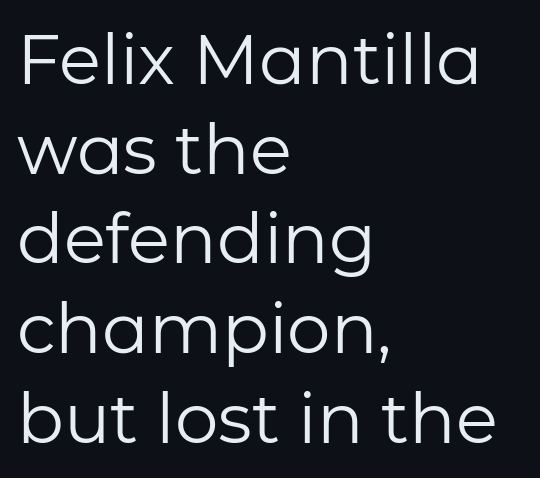
The weight tops out at a normal text grade. Spacing between characters is what you'd get straight out of the box. Each letter's strokes conclude bluntly, with no projecting serifs. The rendering uses a moderate line-height, typical for paragraphs. The lines in this sample share a left origin and differ only in where they stop. Looks like regular typesetting: each glyph gets only the width it needs.
